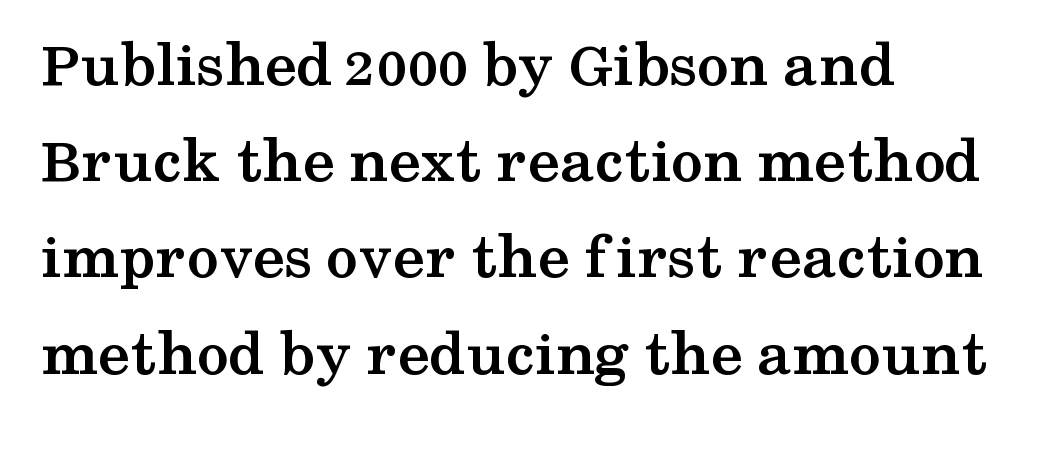
Q: Is the text bold? A: Yes.
Q: Is the text italic (slanted)? A: No, it is upright.
Q: Is the typeface a serif or a sans-serif typeface? A: Serif.
Q: Is the text underlined? A: No.
Q: How is the paragraph aligned? A: Left-aligned.
Q: Is the spacing between letters normal or unusually wide? A: Normal.
Q: Is the spacing between lines tight, normal or loose? A: Normal.
Q: Width (condensed, normal, or wide)? A: Wide.
Q: Stroke contrast? A: Medium.
Q: x-height? A: Medium.
Q: Monospaced? A: No.
